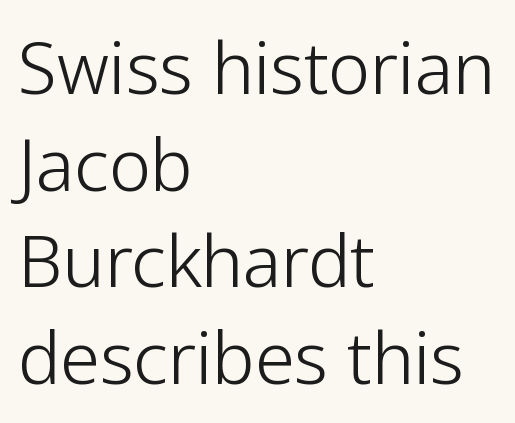
Each row of text sits above clean, open space. The face used here is rendered with its standard letterfit. Line spacing here is normal. Unlike italic type, these characters show no tilt at all. Font category for this specimen: sans-serif.
